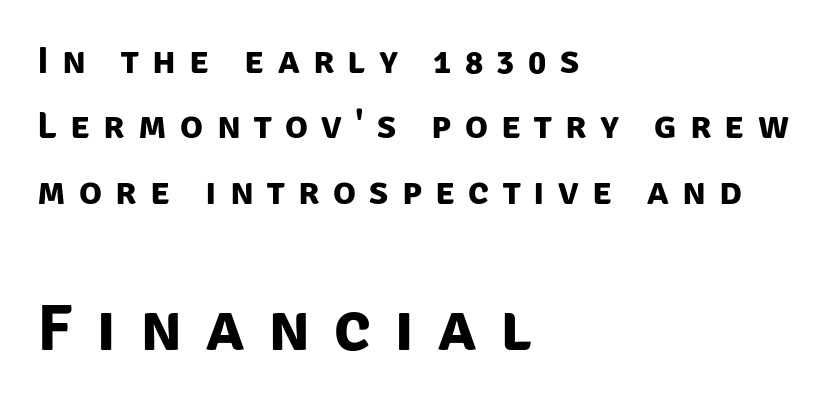
The image shows 67 px bold sans-serif type; set left-aligned, line spacing 1.72x, unusually wide letter spacing (+0.35 em), not underlined; the second (bottom) block is 1.76x larger; low stroke contrast and a large x-height.
